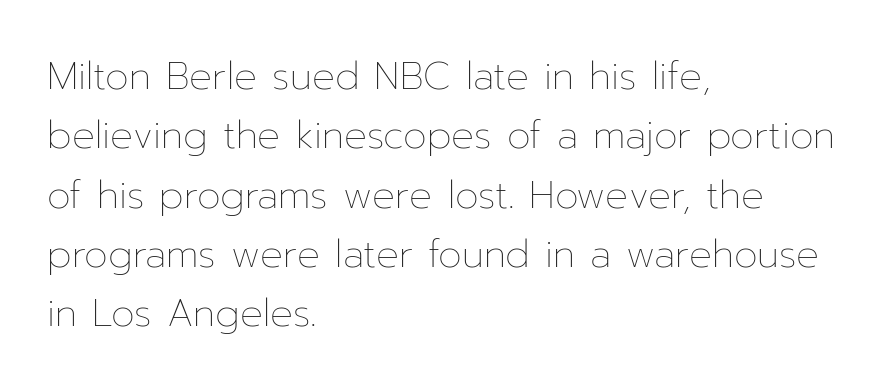
The image shows 38 px thin type, upright; set left-aligned, normal line spacing (1.56x), normal letter spacing, not underlined; low stroke contrast and a medium x-height.
